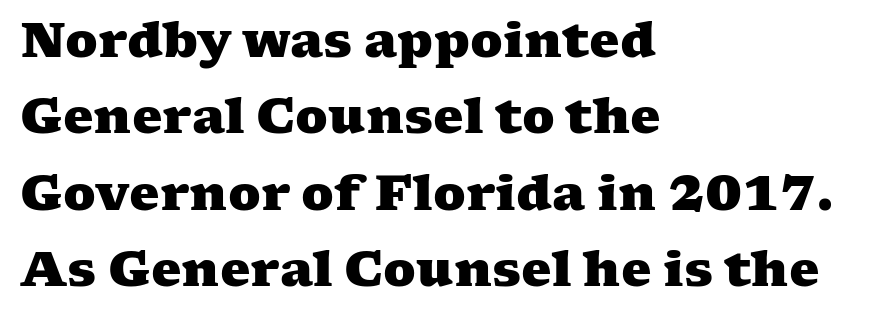
Quick note: interline space is typical. Observe the serifs anchoring each vertical stroke in this sample. You could not count columns in this text — the font is proportionally spaced. Has an underline been added? It has not.
